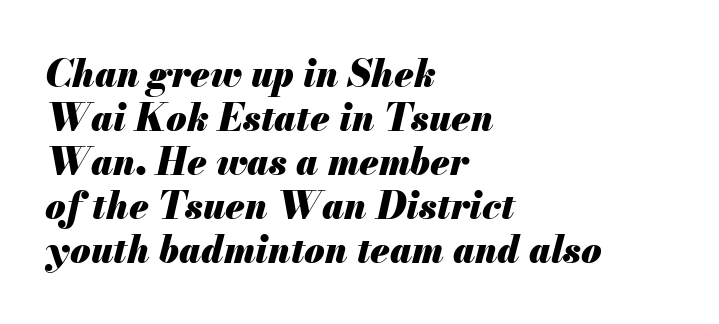
The whole block is typeset with a tilt. Each letter keeps its own natural width here, so spacing adapts to shape. Strokes here are thick enough to call this a true bold. Type without underlining. Nothing unusual about the tracking: characters are spaced as the font intends. The text block is weighted toward the left margin, trailing off unevenly rightward.
